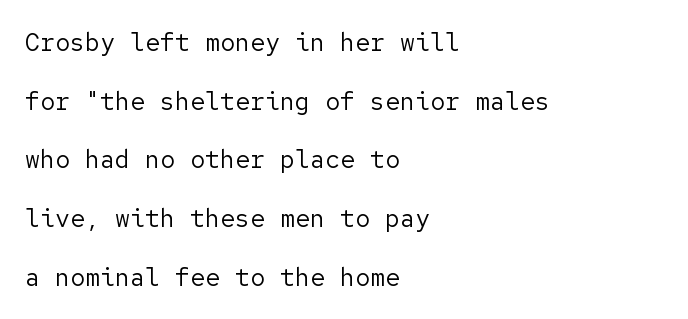
Q: Is the text bold? A: No.
Q: Is the text italic (slanted)? A: No, it is upright.
Q: Is the text underlined? A: No.
Q: How is the paragraph aligned? A: Left-aligned.
Q: Is the spacing between letters normal or unusually wide? A: Normal.
Q: Is the spacing between lines tight, normal or loose? A: Loose.
